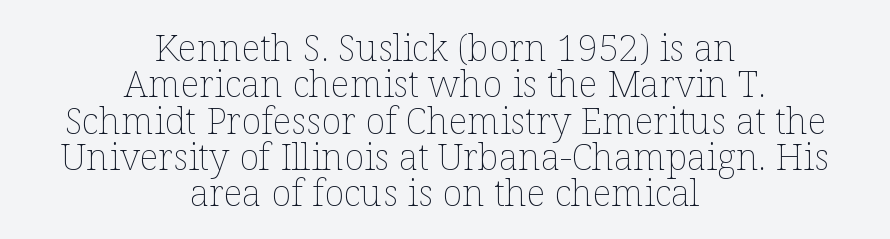
Decoration check: the copy has no underline. Looks like regular typesetting: each glyph gets only the width it needs. The passage shown has conventional tracking throughout. The designer dialed line spacing down below the default.
